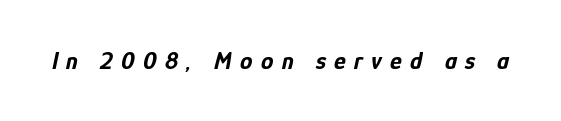
A typesetter would call this heavily tracked-out type. As a designer I'd log this as weight 700, bold. Slanted lettering throughout. Beneath every word, the page is bare.
